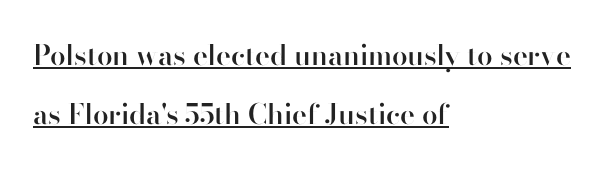
{"serif": "no", "italic": "no", "bold": "semi", "weight": "semibold", "width": "normal", "stroke_contrast": "high", "x_height": "small", "monospaced": "no", "underline": "yes", "align": "left", "line_spacing": "loose", "line_spacing_ratio": 2.12, "letter_spacing": "normal", "letter_spacing_em": 0.0, "glyph_px": 28}
